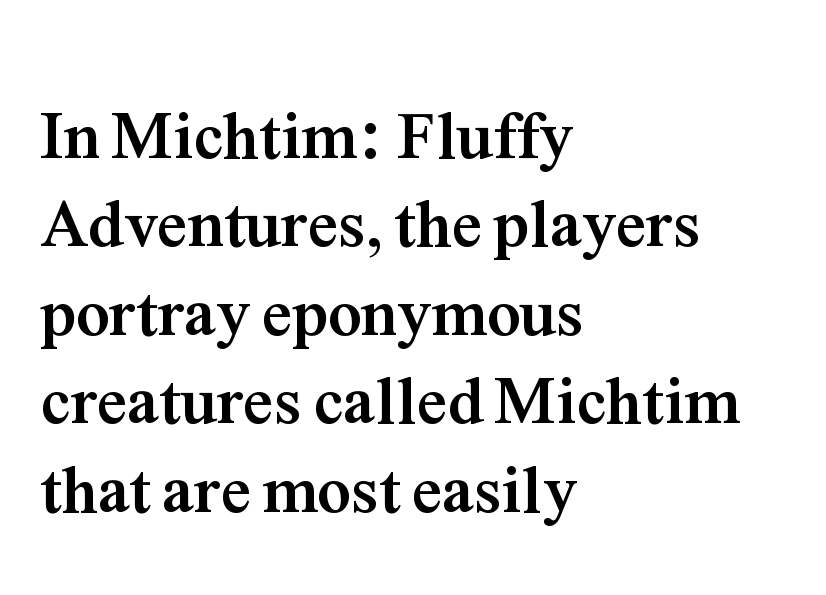
Notice how thick the strokes are: this is what a full bold looks like. Characters follow at the spacing the type designer built in. Caption: multi-line text, flush left, ragged right. One glance says typical: line gaps are just what's usual.
